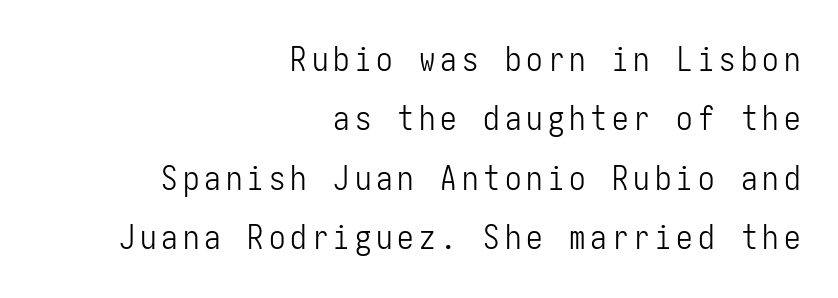
Q: Is the text bold? A: No.
Q: Is the text italic (slanted)? A: No, it is upright.
Q: Is the typeface a serif or a sans-serif typeface? A: Sans-serif.
Q: Is the text underlined? A: No.
Q: How is the paragraph aligned? A: Right-aligned.
Q: Width (condensed, normal, or wide)? A: Condensed.
Q: Stroke contrast? A: Low.
Q: x-height? A: Medium.
